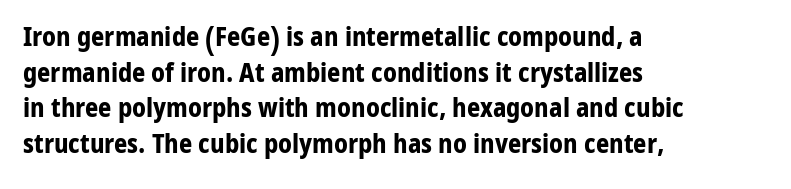
Q: Is the text bold? A: Yes.
Q: Is the text italic (slanted)? A: No, it is upright.
Q: Is the text underlined? A: No.
Q: How is the paragraph aligned? A: Left-aligned.
Q: Is the spacing between letters normal or unusually wide? A: Normal.
Q: Is the spacing between lines tight, normal or loose? A: Normal.
